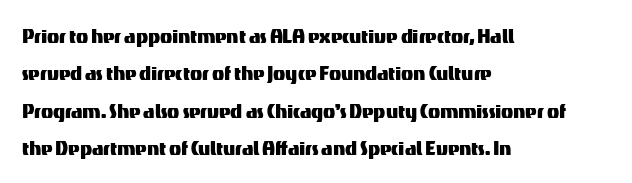
The rendering anchors every line to the left-hand side. The vertical gap from one line to the next is medium. The letterforms sit shoulder to shoulder at normal distance. Lines of text with bare space underneath. This is roman type, the default non-slanted kind.
